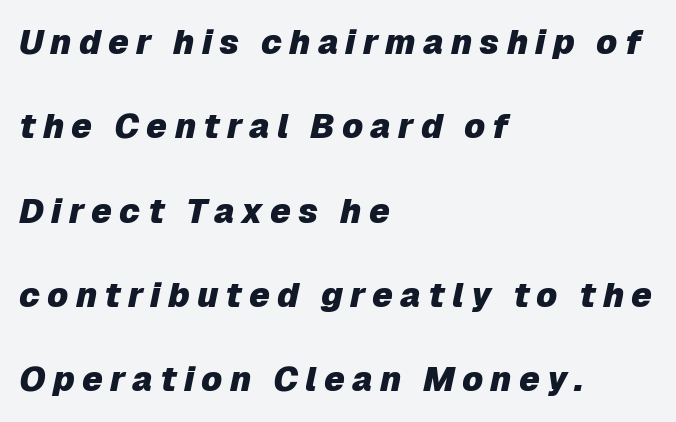
Q: Is the text bold? A: Yes.
Q: Is the text italic (slanted)? A: Yes, it leans right by about 12 degrees.
Q: Is the text underlined? A: No.
Q: How is the paragraph aligned? A: Left-aligned.
Q: Is the spacing between letters normal or unusually wide? A: Unusually wide.
Q: Is the spacing between lines tight, normal or loose? A: Loose.
Q: Width (condensed, normal, or wide)? A: Normal.
Q: Stroke contrast? A: Low.
Q: x-height? A: Medium.
Q: Monospaced? A: No.
